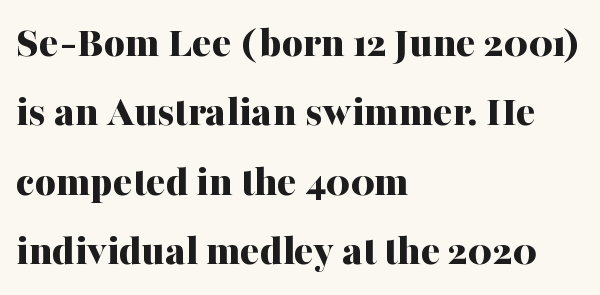
The letters stand upright; this is a roman face. All the whitespace from short lines collects on the right. Is the letter spacing exaggerated? No — it looks like the ordinary default. Weight check: bold — yes, fully.
